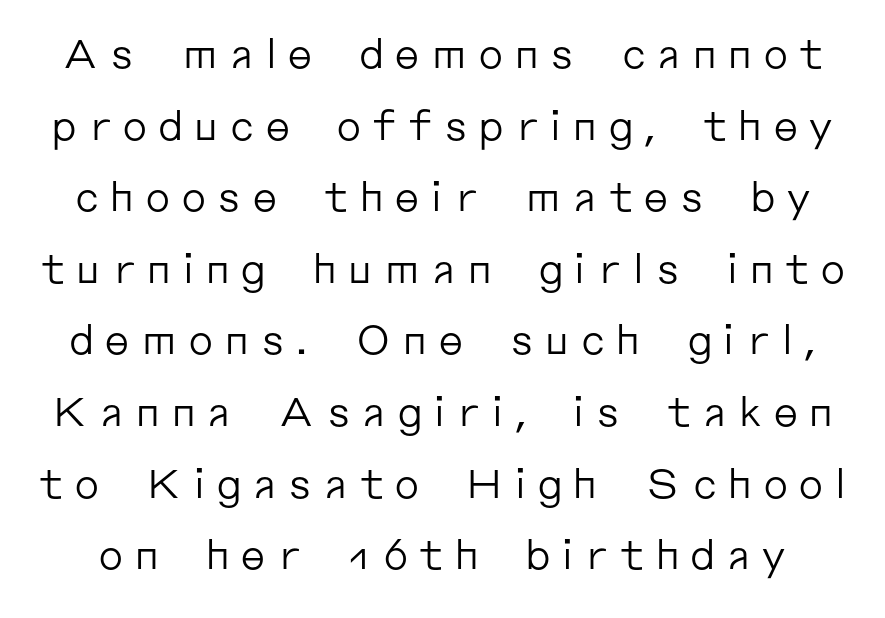
The image shows 40 px regular-weight sans-serif type, upright; set line spacing 1.79x, unusually wide letter spacing (+0.25 em), not underlined; low stroke contrast and a medium x-height.
